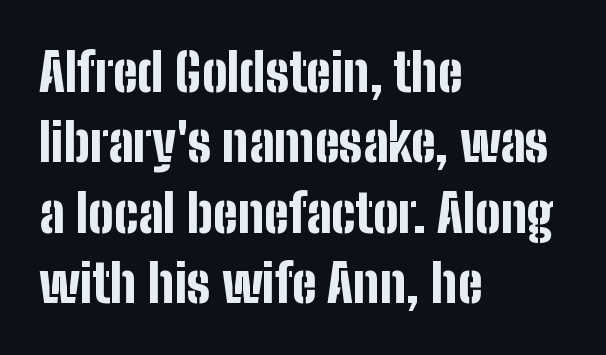
The letters advance in unequal steps, a hallmark of proportional type. Nope, no serifs anywhere on these letters. Upright lettering throughout. Rows of type keep a routine distance in the vertical direction.
